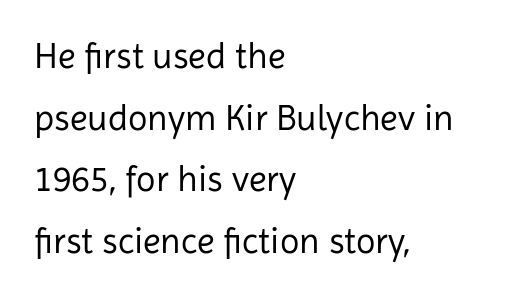
The image shows 36 px regular-weight sans-serif type, upright; set left-aligned, line spacing 1.71x, normal letter spacing, not underlined; low stroke contrast and a medium x-height.
